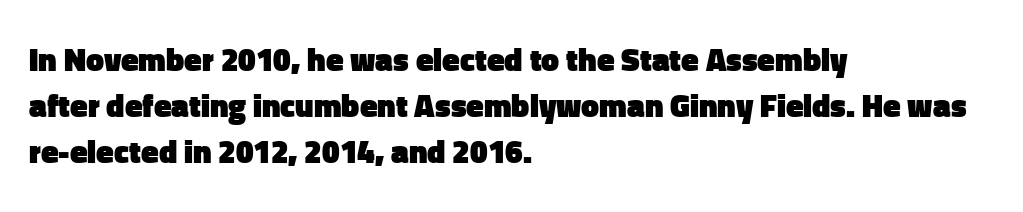
The image shows 32 px heavy sans-serif type, upright; set left-aligned, normal line spacing (1.44x), normal letter spacing, not underlined; low stroke contrast and a medium x-height.
